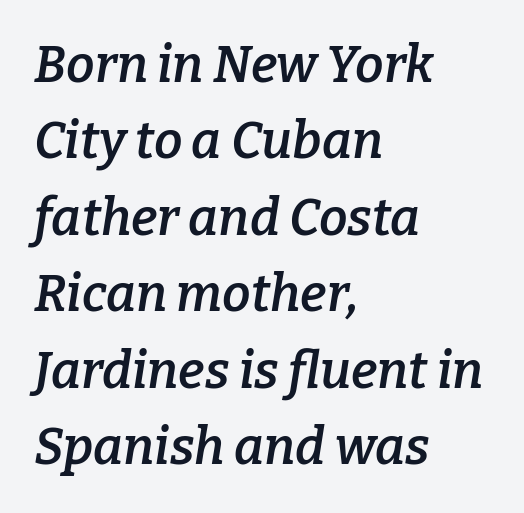
Stroke thickness is moderately raised; the sample reads as semibold. Nobody touched the tracking dial on this one. Whoever set this chose a conventional vertical rhythm. Is this a fixed-width face? No — the glyphs have proportional, varying widths. This is serif lettering, the kind often seen in printed books. In CSS terms this would be text-align: left.
